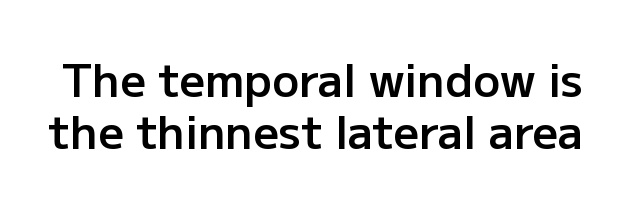
Posture: vertical. Vertical spacing — tight. Strokes here are thickened, but only to semibold level. The tracking reads as untouched default to a designer's eye.
